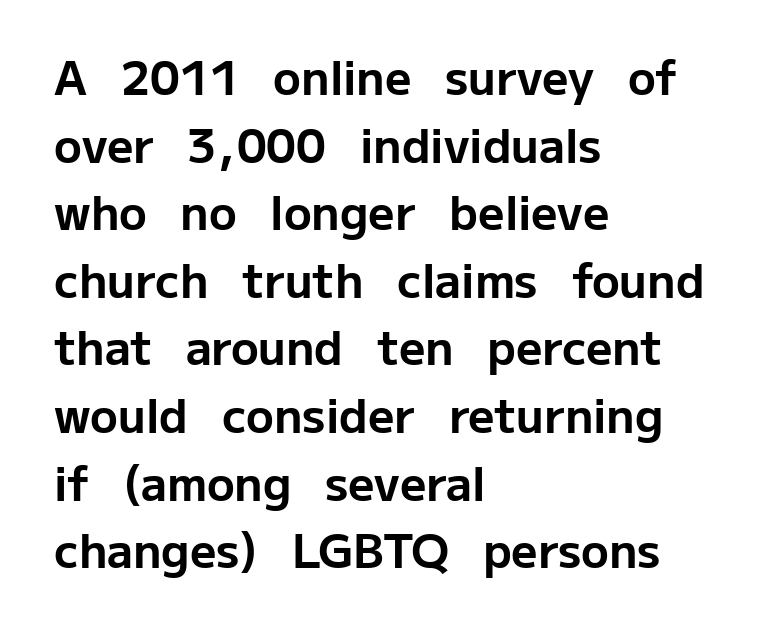
The image shows 46 px bold sans-serif type, upright; set left-aligned, normal line spacing (1.47x), normal letter spacing, not underlined; low stroke contrast and a medium x-height.
